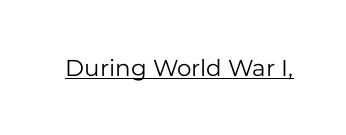
Students, observe the line beneath the letters — that is underlining. You can tell it's not italic because the verticals are truly vertical. Stems here are at most as thick as an everyday book face. Between one letter and the next there's only the usual sliver of space.
